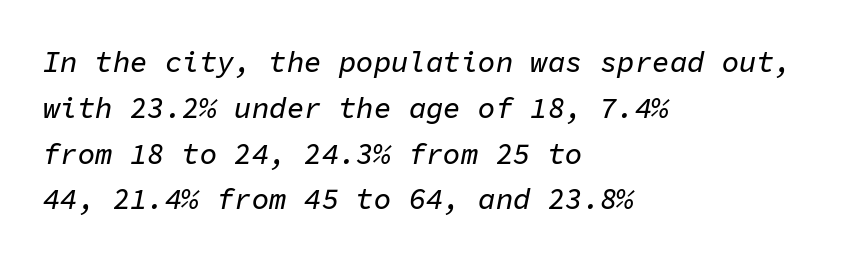
{"italic": "yes", "lean": "right", "slant_degrees": 11, "width": "normal", "stroke_contrast": "low", "x_height": "medium", "monospaced": "yes", "underline": "no", "align": "left", "line_spacing": "normal", "line_spacing_ratio": 1.58, "letter_spacing": "normal", "letter_spacing_em": 0.0, "glyph_px": 29}
